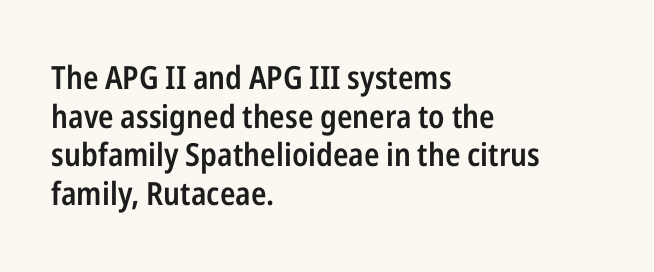
Posture: upright roman. These lines are rendered in a variable-pitch font. The zone under the glyphs is completely vacant. Horizontally, the lines are justified to the leading edge only. Classification — sans serif. Between one letter and the next there's only the usual sliver of space.
